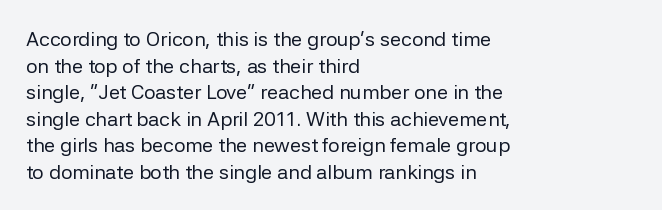
The image shows 20 px text type, upright; set left-aligned, normal line spacing (1.33x), normal letter spacing, not underlined.
